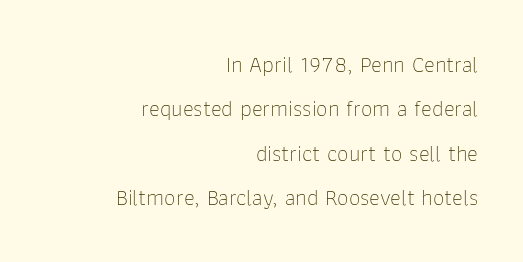
{"italic": "no", "bold": "no", "underline": "no", "align": "right", "line_spacing": "loose", "line_spacing_ratio": 1.93, "letter_spacing": "normal", "letter_spacing_em": 0.0, "glyph_px": 23}
